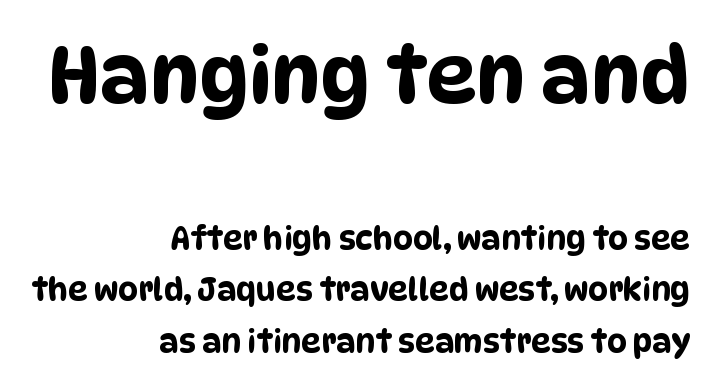
The image shows 78 px condensed sans-serif type; set right-aligned, normal line spacing (1.66x), normal letter spacing, not underlined; the first (top) block is 2.52x larger; low stroke contrast and a large x-height.
